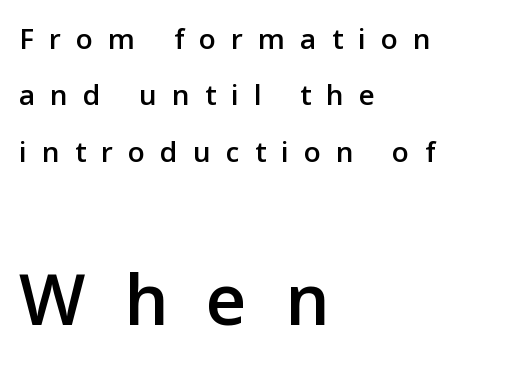
{"serif": "no", "italic": "no", "width": "normal", "stroke_contrast": "low", "x_height": "medium", "monospaced": "no", "underline": "no", "align": "left", "line_spacing_ratio": 1.82, "letter_spacing": "wide", "letter_spacing_em": 0.49, "larger_block": "second", "size_ratio": 2.52, "glyph_px": 78}
